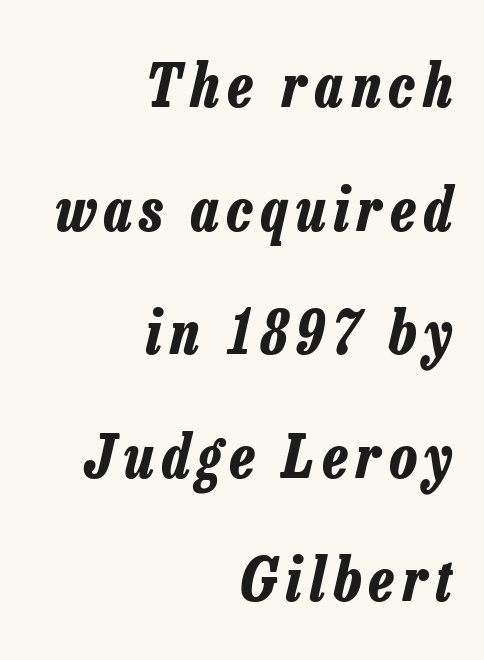
These lines are rendered in a variable-pitch font. The face used here has the dense, thick strokes of a bold. The line-height multiplier appears high, well above default. Teacher's note: observe the even right margin — that is flush-right alignment.
